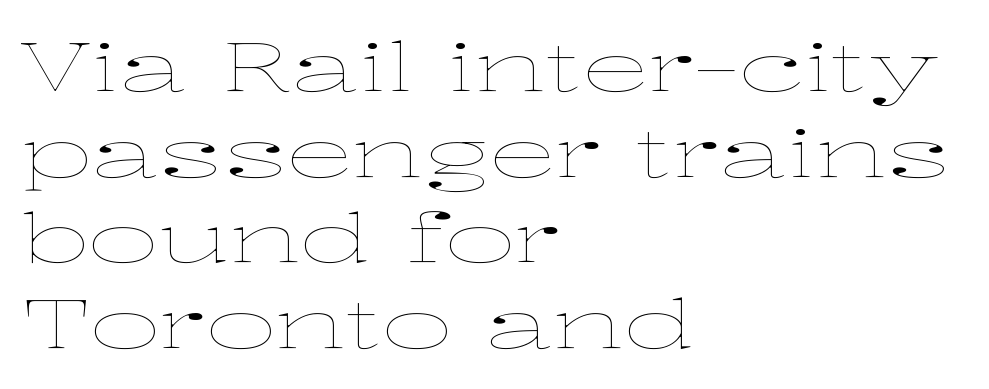
{"italic": "no", "bold": "no", "weight": "thin", "width": "wide", "stroke_contrast": "low", "x_height": "medium", "monospaced": "no", "underline": "no", "align": "left", "line_spacing": "normal", "line_spacing_ratio": 1.26, "letter_spacing": "normal", "letter_spacing_em": 0.0, "glyph_px": 68}
